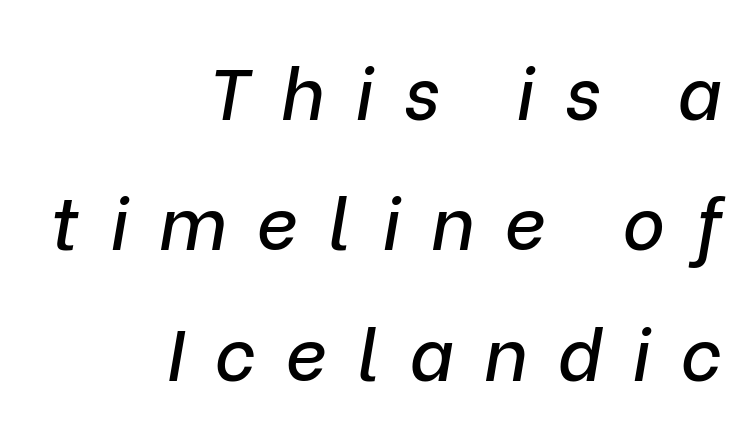
The image shows 72 px text type, italic (leaning right); set right-aligned, line spacing 1.81x, unusually wide letter spacing (+0.42 em), not underlined; low stroke contrast and a medium x-height.
